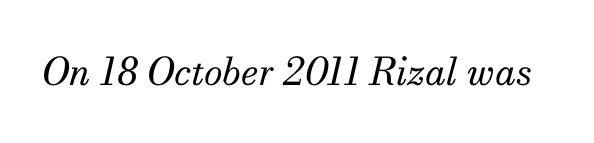
{"serif": "yes", "italic": "yes", "lean": "right", "slant_degrees": 13, "bold": "no", "weight": "regular", "width": "normal", "stroke_contrast": "medium", "x_height": "small", "monospaced": "no", "underline": "no", "letter_spacing": "normal", "letter_spacing_em": 0.0, "glyph_px": 38}
